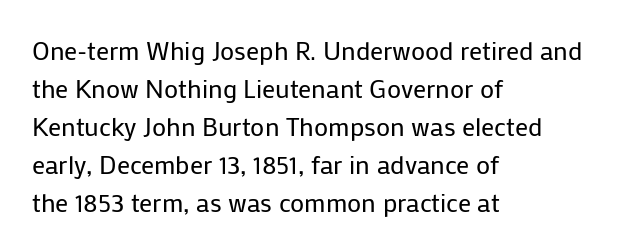
Visually the block forms a straight wall on the left and a jagged coastline on the right. Caption: standard tracking, unaltered. The type sits square on the baseline with zero lean. Weight: not bold — regular or lighter.
